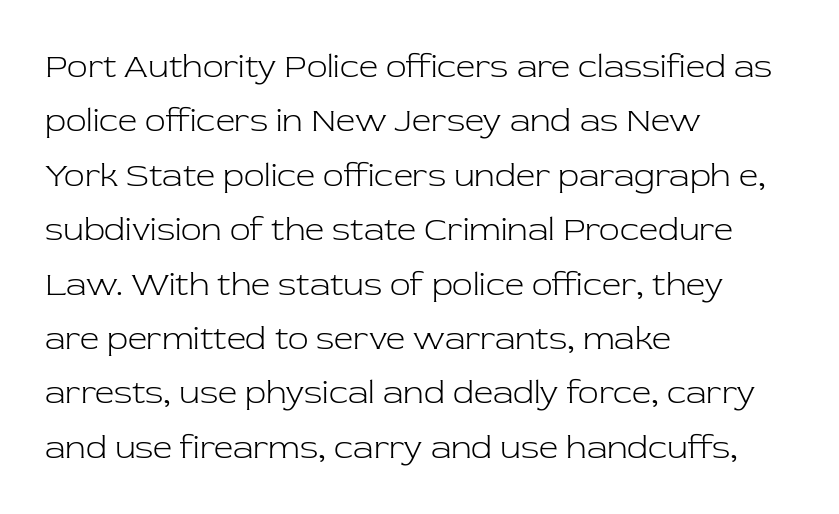
{"serif": "yes", "italic": "no", "bold": "no", "weight": "light", "width": "normal", "stroke_contrast": "low", "x_height": "medium", "monospaced": "no", "underline": "no", "align": "left", "line_spacing": "normal", "line_spacing_ratio": 1.6, "letter_spacing": "normal", "letter_spacing_em": 0.0, "glyph_px": 34}
